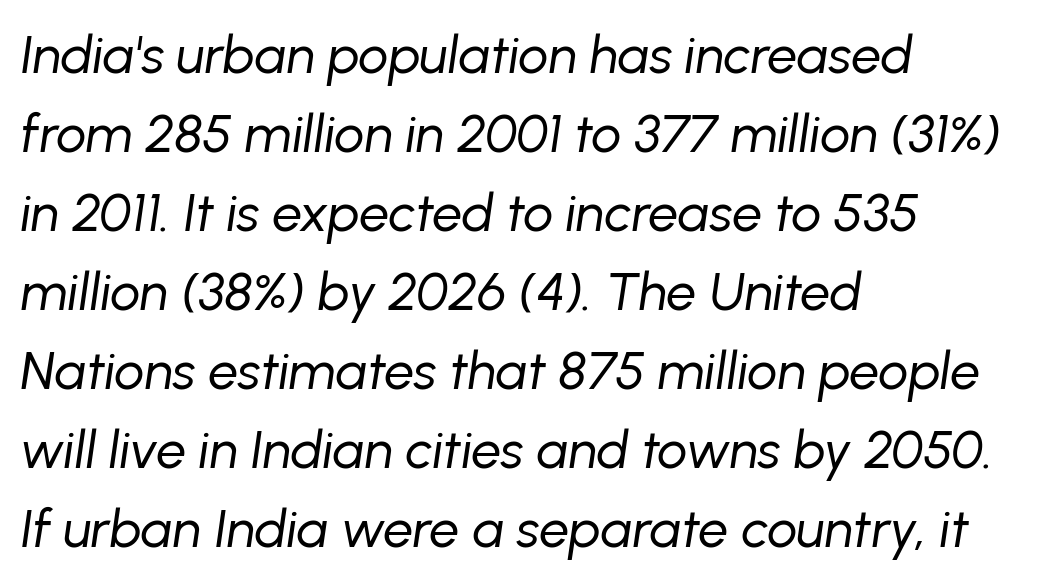
Q: Is the text bold? A: No.
Q: Is the text italic (slanted)? A: Yes, it leans right by about 8 degrees.
Q: Is the text underlined? A: No.
Q: How is the paragraph aligned? A: Left-aligned.
Q: Is the spacing between letters normal or unusually wide? A: Normal.
Q: Is the spacing between lines tight, normal or loose? A: Normal.
Q: Width (condensed, normal, or wide)? A: Normal.
Q: Stroke contrast? A: Low.
Q: x-height? A: Medium.
Q: Monospaced? A: No.
